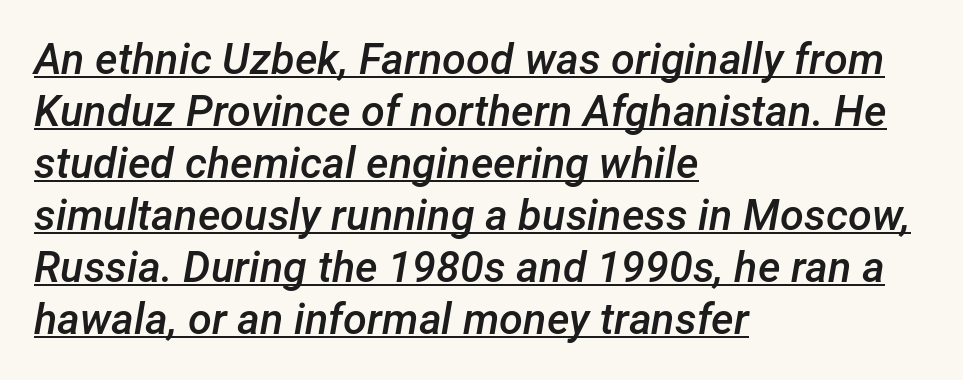
{"italic": "yes", "lean": "right", "slant_degrees": 12, "bold": "semi", "weight": "semibold", "width": "normal", "stroke_contrast": "low", "x_height": "medium", "monospaced": "no", "underline": "yes", "align": "left", "line_spacing_ratio": 1.21, "letter_spacing": "normal", "letter_spacing_em": 0.0, "glyph_px": 43}
